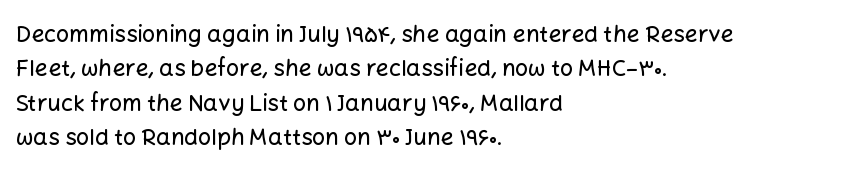
The specimen omits any rule beneath the text block's lines. The line-height multiplier appears to be the usual default. Posture: upright roman. The letters sit at their default tracking, neither squeezed nor spread.
